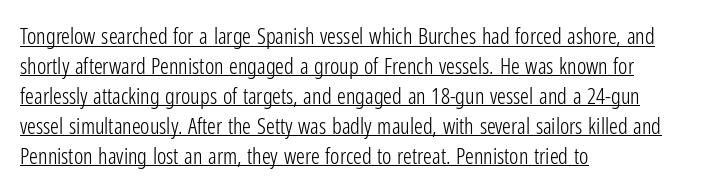
Q: Is the text bold? A: No.
Q: Is the text italic (slanted)? A: No, it is upright.
Q: Is the text underlined? A: Yes.
Q: How is the paragraph aligned? A: Left-aligned.
Q: Is the spacing between letters normal or unusually wide? A: Normal.
Q: Is the spacing between lines tight, normal or loose? A: Normal.
